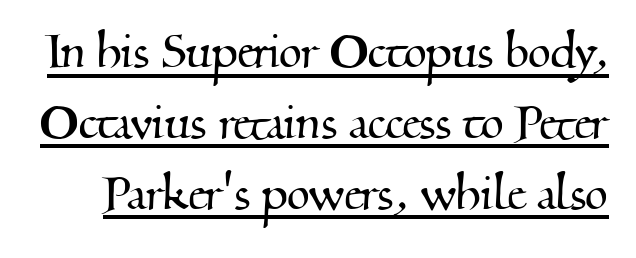
Q: Is the typeface a serif or a sans-serif typeface? A: Serif.
Q: Is the text underlined? A: Yes.
Q: Is the spacing between letters normal or unusually wide? A: Normal.
Q: Width (condensed, normal, or wide)? A: Normal.
Q: Stroke contrast? A: Medium.
Q: x-height? A: Small.
Q: Monospaced? A: No.
